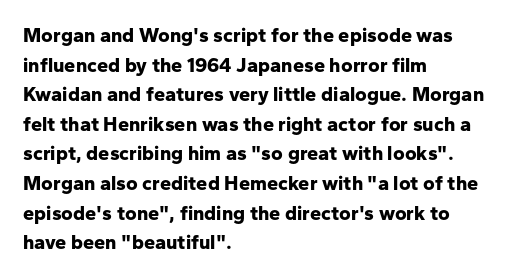
{"italic": "no", "bold": "yes", "underline": "no", "align": "left", "line_spacing": "normal", "line_spacing_ratio": 1.48, "letter_spacing": "normal", "letter_spacing_em": 0.0, "glyph_px": 20}
